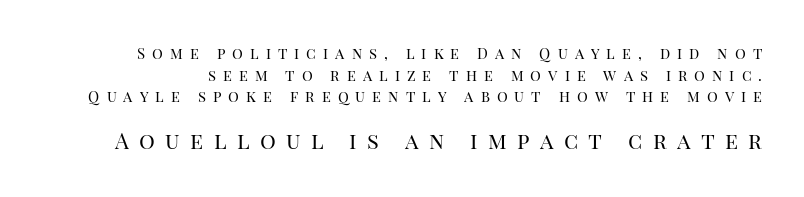
Unlike italic type, these characters show no tilt at all. Two sizes are in play, and the larger belongs to the second block. Regular leading. The horizontal fit of the characters is loose and conspicuously gappy. Glance below the letters and you will spot only blank space.
